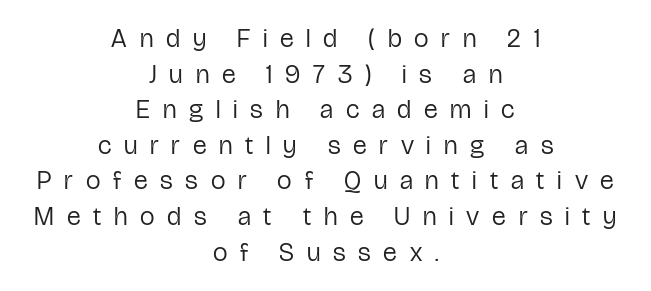
{"italic": "no", "bold": "no", "underline": "no", "align": "center", "line_spacing": "normal", "line_spacing_ratio": 1.37, "letter_spacing": "wide", "letter_spacing_em": 0.49, "glyph_px": 26}
